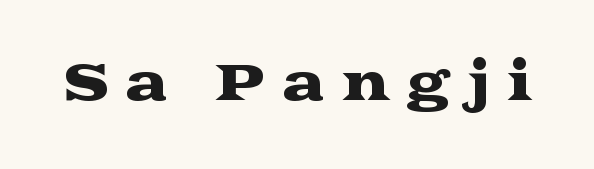
Q: Is the text italic (slanted)? A: No, it is upright.
Q: Is the typeface a serif or a sans-serif typeface? A: Serif.
Q: Is the text underlined? A: No.
Q: Is the spacing between letters normal or unusually wide? A: Unusually wide.
Q: Width (condensed, normal, or wide)? A: Wide.
Q: Stroke contrast? A: Medium.
Q: x-height? A: Medium.
Q: Monospaced? A: No.
